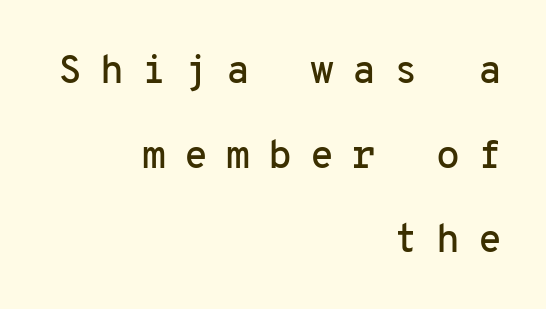
{"serif": "no", "italic": "no", "width": "normal", "stroke_contrast": "low", "x_height": "medium", "monospaced": "yes", "underline": "no", "align": "right", "line_spacing": "loose", "line_spacing_ratio": 2.17, "letter_spacing": "wide", "letter_spacing_em": 0.46, "glyph_px": 39}
